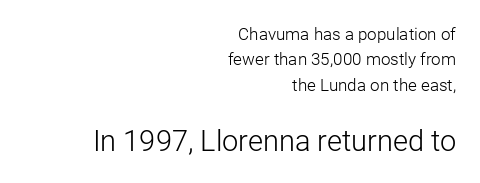
{"serif": "no", "italic": "no", "bold": "no", "weight": "light", "width": "normal", "stroke_contrast": "low", "x_height": "medium", "monospaced": "no", "underline": "no", "align": "right", "line_spacing": "normal", "line_spacing_ratio": 1.5, "letter_spacing": "normal", "letter_spacing_em": 0.0, "larger_block": "second", "size_ratio": 1.71, "glyph_px": 29}
